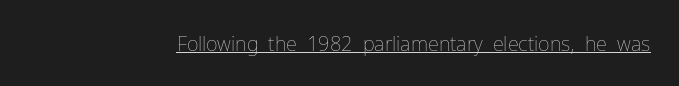
Between one letter and the next there's only the usual sliver of space. A roman cut, with each character standing at attention. The rendered words wear a rule along their underside. Heaviness? Minimal to ordinary, like unemphasized prose.
